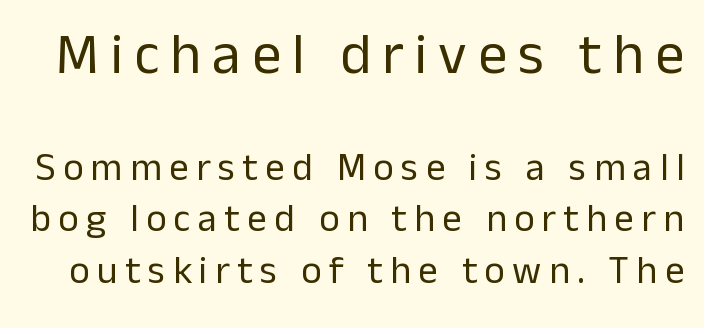
{"serif": "no", "italic": "no", "bold": "no", "weight": "regular", "width": "normal", "stroke_contrast": "low", "x_height": "medium", "monospaced": "no", "underline": "no", "line_spacing": "normal", "line_spacing_ratio": 1.33, "larger_block": "first", "size_ratio": 1.49, "glyph_px": 58}
